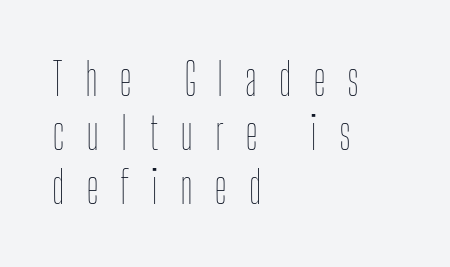
The words here are not underlined. The text block is weighted toward the left margin, trailing off unevenly rightward. The letters advance in unequal steps, a hallmark of proportional type. The rendering inserts visible extra space after every character. Tall strokes in this sample are plumb rather than angled.
